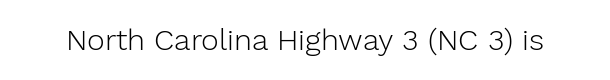
You can tell it's not italic because the verticals are truly vertical. Descender tails drop into unmarked territory. This is sans-serif lettering, the kind often seen on screens and signage. The passage shown is typed in a proportional face where columns would drift. Bold? No — there's no thickening of the strokes.
